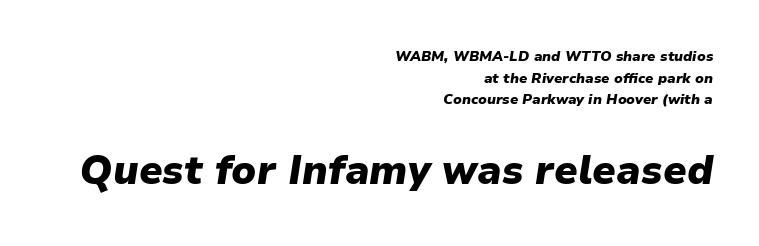
Yep, that's italic — everything's leaning. Spacing between characters is what you'd get straight out of the box. The strokes are fattened all the way to bold. Think of a printed novel: that variable character pitch is what you see here. Reading down the column, the eye jumps a familiar distance to each next line.
